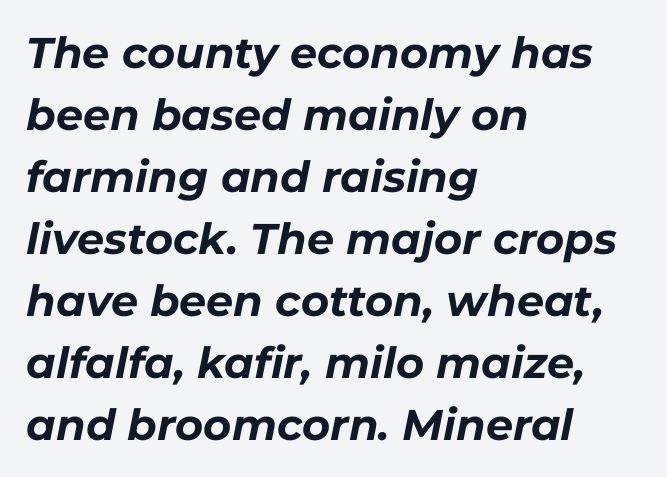
{"italic": "yes", "lean": "right", "slant_degrees": 11, "bold": "yes", "weight": "bold", "width": "normal", "stroke_contrast": "low", "x_height": "medium", "monospaced": "no", "underline": "no", "align": "left", "line_spacing": "normal", "line_spacing_ratio": 1.44, "letter_spacing": "normal", "letter_spacing_em": 0.0, "glyph_px": 43}
